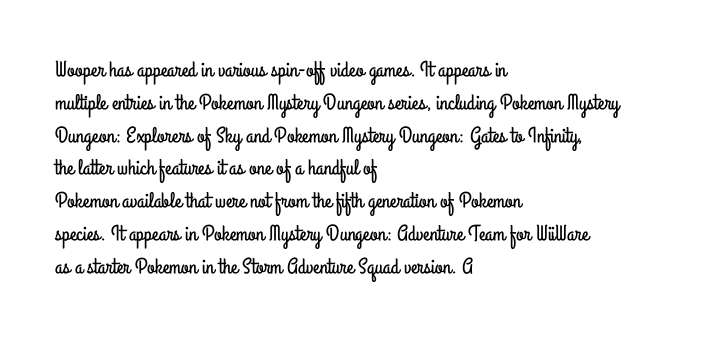
The image shows 22 px text type, upright; set left-aligned, normal line spacing (1.49x), normal letter spacing, not underlined.
